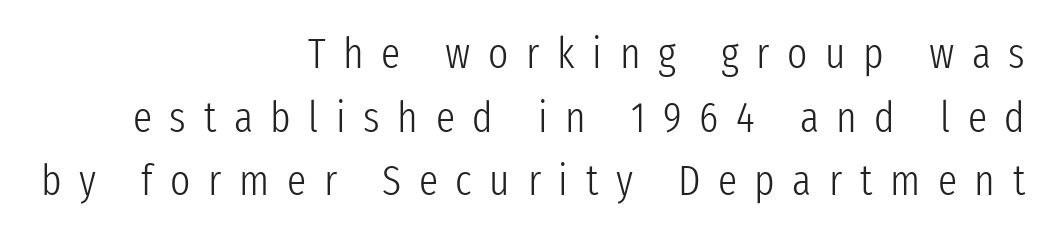
{"serif": "no", "italic": "no", "bold": "no", "weight": "light", "width": "condensed", "stroke_contrast": "low", "x_height": "medium", "monospaced": "no", "underline": "no", "align": "right", "line_spacing": "normal", "line_spacing_ratio": 1.48, "letter_spacing": "wide", "letter_spacing_em": 0.41, "glyph_px": 43}
